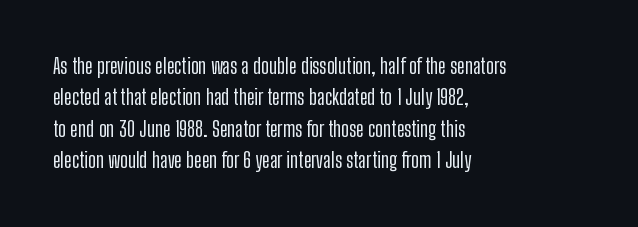
Q: Is the text italic (slanted)? A: No, it is upright.
Q: Is the text underlined? A: No.
Q: How is the paragraph aligned? A: Left-aligned.
Q: Is the spacing between letters normal or unusually wide? A: Normal.
Q: Is the spacing between lines tight, normal or loose? A: Normal.
